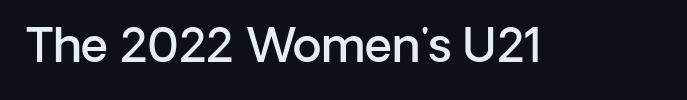
The space beneath each line is pristine and unruled. In terms of weight, the rendering is demibold, just under bold. Words appear dense and cohesive because spacing is normal. Serif or sans? Sans — the stroke terminals are bare. Character widths vary here, with narrow letters taking less room than wide ones.
